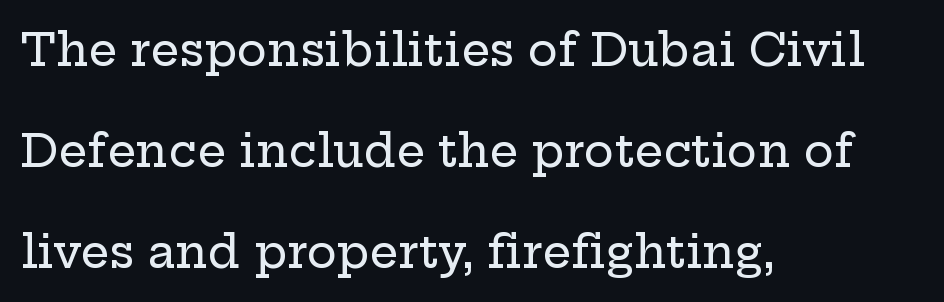
The image shows 45 px wide serif type, upright; set left-aligned, loose line spacing (2.25x), normal letter spacing, not underlined; low stroke contrast and a medium x-height.
